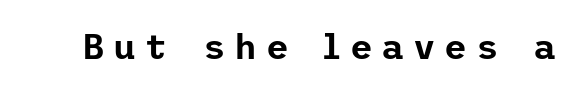
Q: Is the text italic (slanted)? A: No, it is upright.
Q: Is the typeface a serif or a sans-serif typeface? A: Sans-serif.
Q: Is the text underlined? A: No.
Q: Is the spacing between letters normal or unusually wide? A: Unusually wide.
Q: Width (condensed, normal, or wide)? A: Normal.
Q: Stroke contrast? A: Low.
Q: x-height? A: Medium.
